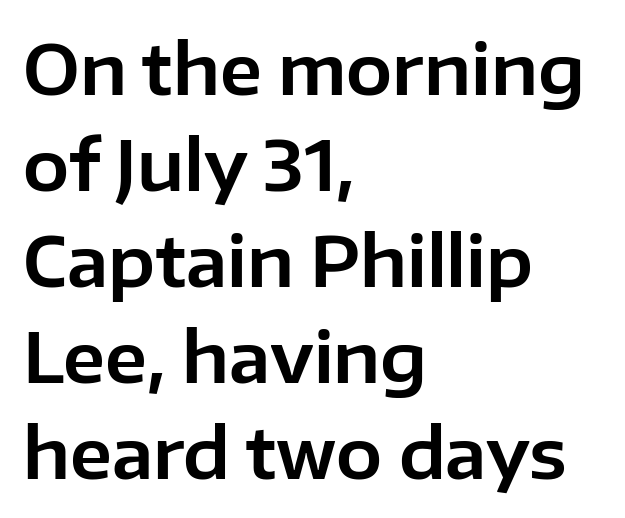
{"serif": "no", "italic": "no", "width": "normal", "stroke_contrast": "low", "x_height": "medium", "monospaced": "no", "underline": "no", "align": "left", "line_spacing": "normal", "line_spacing_ratio": 1.39, "letter_spacing": "normal", "letter_spacing_em": 0.0, "glyph_px": 69}
